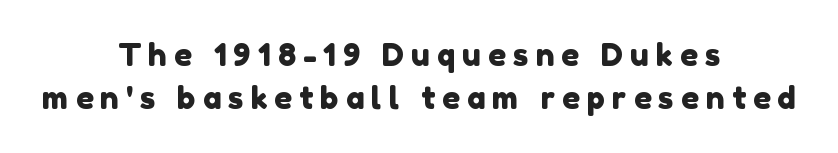
The image shows 31 px sans-serif type; set centered, normal line spacing (1.4x), unusually wide letter spacing (+0.23 em), not underlined; low stroke contrast and a medium x-height.
